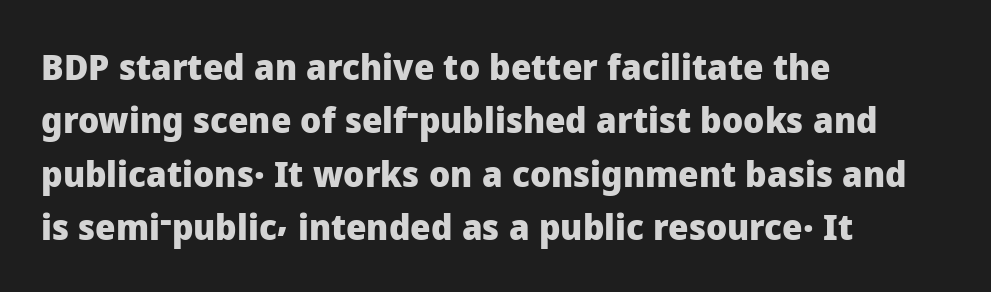
Q: Is the text bold? A: Yes.
Q: Is the text italic (slanted)? A: No, it is upright.
Q: Is the typeface a serif or a sans-serif typeface? A: Sans-serif.
Q: Is the text underlined? A: No.
Q: How is the paragraph aligned? A: Left-aligned.
Q: Is the spacing between letters normal or unusually wide? A: Normal.
Q: Is the spacing between lines tight, normal or loose? A: Normal.
Q: Width (condensed, normal, or wide)? A: Normal.
Q: Stroke contrast? A: Low.
Q: x-height? A: Medium.
Q: Monospaced? A: No.
